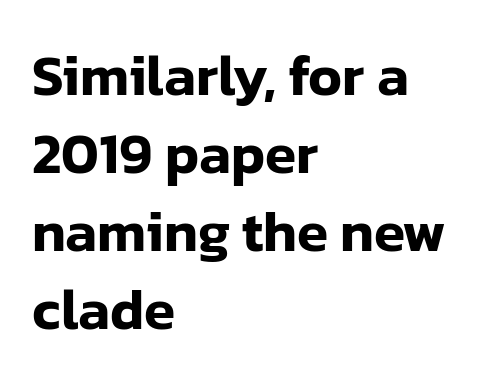
{"serif": "no", "italic": "no", "width": "normal", "stroke_contrast": "low", "x_height": "medium", "monospaced": "no", "underline": "no", "align": "left", "line_spacing": "normal", "line_spacing_ratio": 1.37, "letter_spacing": "normal", "letter_spacing_em": 0.0, "glyph_px": 57}
